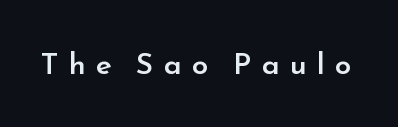
Q: Is the text bold? A: Semi-bold.
Q: Is the text italic (slanted)? A: No, it is upright.
Q: Is the typeface a serif or a sans-serif typeface? A: Sans-serif.
Q: Is the text underlined? A: No.
Q: Is the spacing between letters normal or unusually wide? A: Unusually wide.
Q: Width (condensed, normal, or wide)? A: Normal.
Q: Stroke contrast? A: Low.
Q: x-height? A: Small.
Q: Monospaced? A: No.
